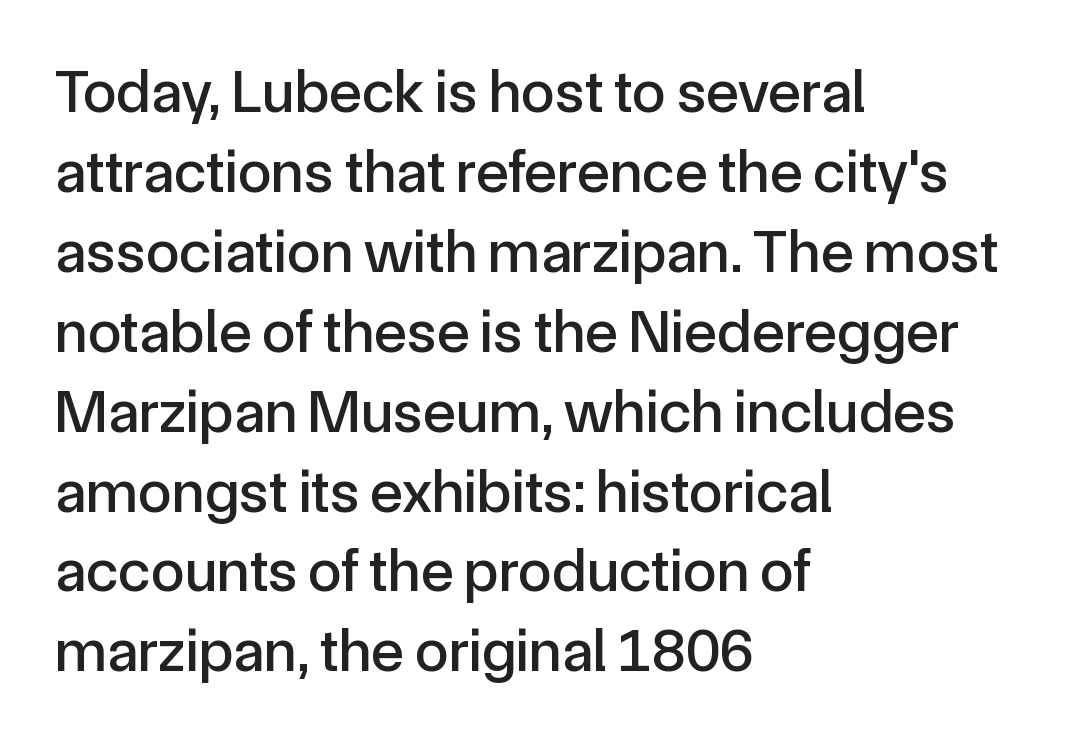
Q: Is the text italic (slanted)? A: No, it is upright.
Q: Is the typeface a serif or a sans-serif typeface? A: Sans-serif.
Q: Is the text underlined? A: No.
Q: How is the paragraph aligned? A: Left-aligned.
Q: Is the spacing between letters normal or unusually wide? A: Normal.
Q: Is the spacing between lines tight, normal or loose? A: Normal.
Q: Width (condensed, normal, or wide)? A: Normal.
Q: x-height? A: Medium.
Q: Monospaced? A: No.
